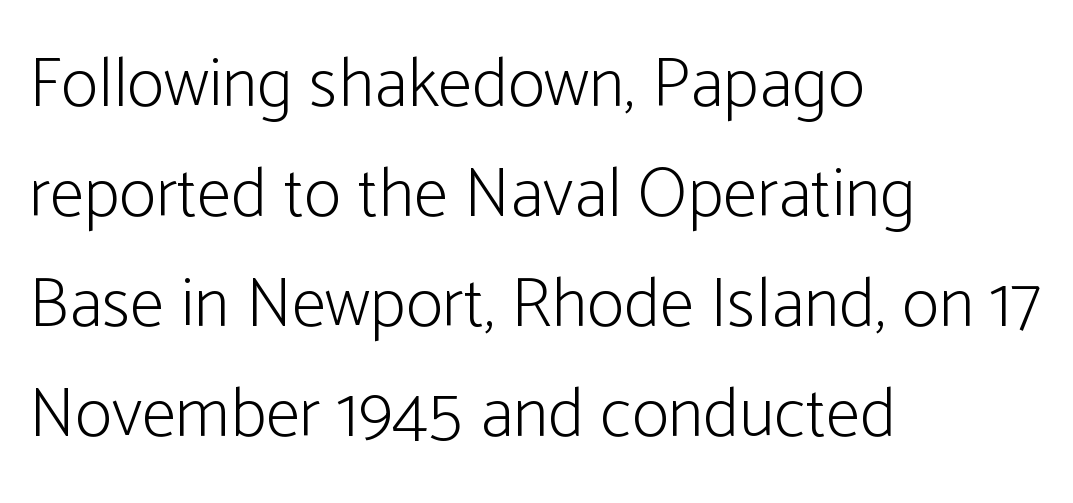
Q: Is the text bold? A: No.
Q: Is the text italic (slanted)? A: No, it is upright.
Q: Is the typeface a serif or a sans-serif typeface? A: Sans-serif.
Q: Is the text underlined? A: No.
Q: How is the paragraph aligned? A: Left-aligned.
Q: Is the spacing between letters normal or unusually wide? A: Normal.
Q: Is the spacing between lines tight, normal or loose? A: Normal.
Q: Width (condensed, normal, or wide)? A: Condensed.
Q: Stroke contrast? A: Low.
Q: x-height? A: Medium.
Q: Monospaced? A: No.
